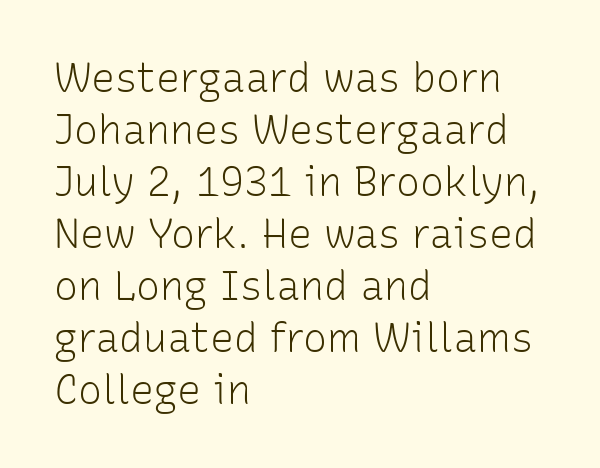
Each word holds together tightly as a unit, with standard inter-letter gaps. You can tell it's not italic because the verticals are truly vertical. Has an underline been added? It has not. Vertically, the passage feels balanced, rows spaced as you'd expect.
